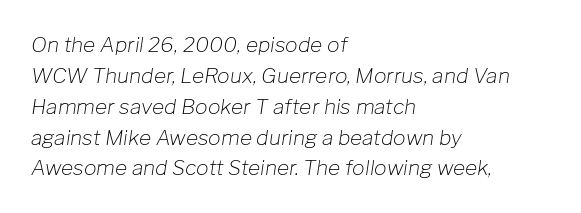
The image shows 21 px text type, italic (leaning right); set left-aligned, normal line spacing (1.47x), normal letter spacing, not underlined.
